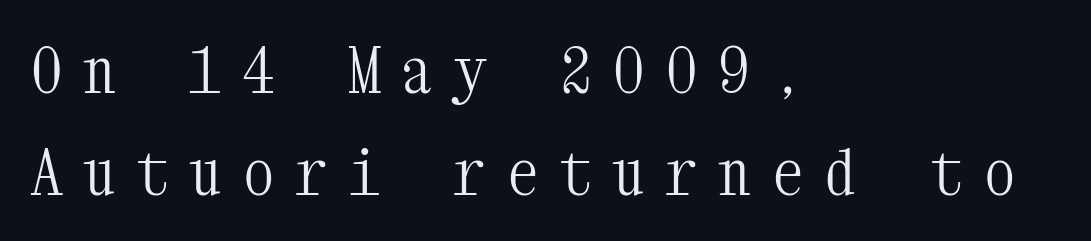
Q: Is the text bold? A: No.
Q: Is the text italic (slanted)? A: No, it is upright.
Q: Is the typeface a serif or a sans-serif typeface? A: Serif.
Q: Is the text underlined? A: No.
Q: How is the paragraph aligned? A: Left-aligned.
Q: Is the spacing between letters normal or unusually wide? A: Unusually wide.
Q: Is the spacing between lines tight, normal or loose? A: Normal.
Q: Width (condensed, normal, or wide)? A: Condensed.
Q: Stroke contrast? A: Medium.
Q: x-height? A: Medium.
Q: Monospaced? A: Yes.
